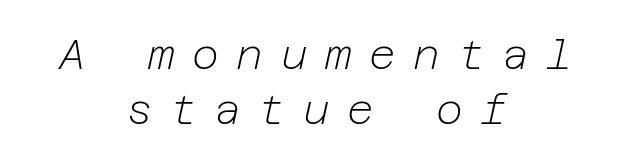
Q: Is the text bold? A: No.
Q: Is the text italic (slanted)? A: Yes, it leans right by about 12 degrees.
Q: Is the text underlined? A: No.
Q: How is the paragraph aligned? A: Centered.
Q: Is the spacing between letters normal or unusually wide? A: Unusually wide.
Q: Is the spacing between lines tight, normal or loose? A: Normal.
Q: Width (condensed, normal, or wide)? A: Normal.
Q: Stroke contrast? A: Low.
Q: x-height? A: Medium.
